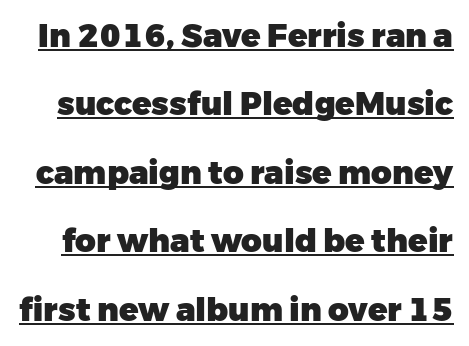
{"serif": "no", "italic": "no", "bold": "yes", "weight": "heavy", "width": "normal", "stroke_contrast": "low", "x_height": "medium", "monospaced": "no", "underline": "yes", "line_spacing": "loose", "line_spacing_ratio": 2.14, "letter_spacing": "normal", "letter_spacing_em": 0.0, "glyph_px": 32}
